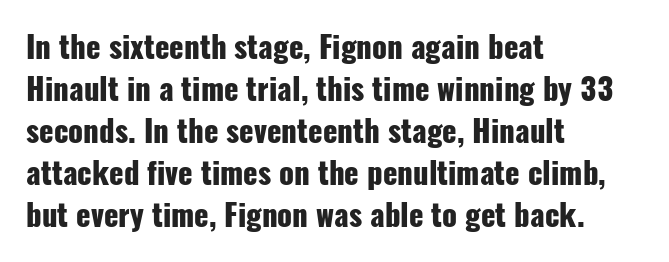
{"serif": "no", "italic": "no", "bold": "yes", "weight": "heavy", "width": "condensed", "stroke_contrast": "low", "x_height": "medium", "monospaced": "no", "underline": "no", "align": "left", "line_spacing": "normal", "line_spacing_ratio": 1.4, "letter_spacing": "normal", "letter_spacing_em": 0.0, "glyph_px": 30}
